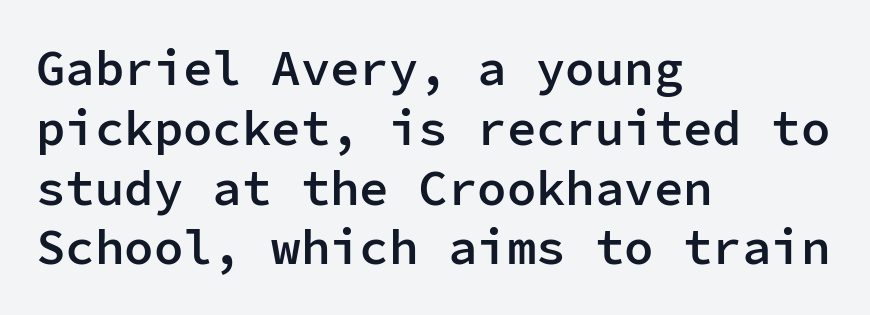
Teacher's note: observe the even left margin — that is flush-left alignment. Letter spacing: default. How heavy is the stroke? Medium-heavy — a semibold, shy of bold. This is sans-serif lettering, the kind often seen on screens and signage. Plain, unruled lines of type. These lines are rendered in a fixed-pitch font.
